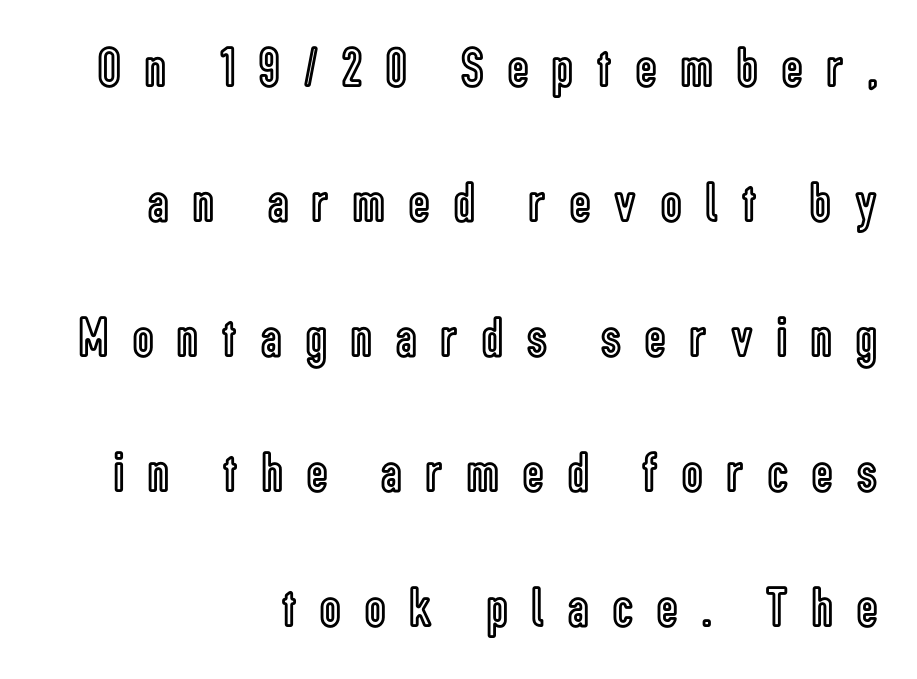
{"italic": "no", "width": "condensed", "x_height": "medium", "monospaced": "no", "underline": "no", "align": "right", "line_spacing": "loose", "line_spacing_ratio": 2.37, "letter_spacing": "wide", "letter_spacing_em": 0.43, "glyph_px": 57}
